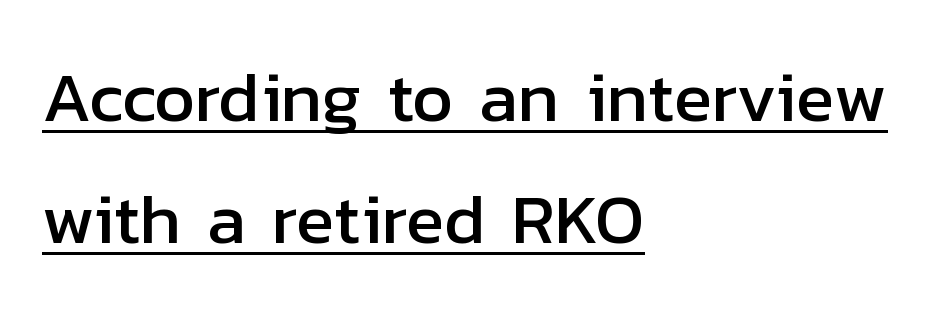
In terms of letterspacing, this is plain default setting. Alignment: flush left. Tall strokes in this sample are plumb rather than angled. A typographer would call this underscored text. Typographically, this falls in the sans-serif category.
